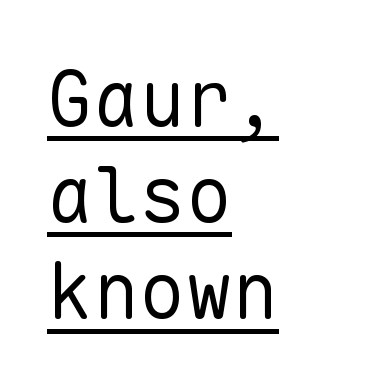
The image shows 77 px regular-weight sans-serif type, upright, monospaced; set left-aligned, normal line spacing (1.25x), normal letter spacing, underlined; low stroke contrast and a medium x-height.
